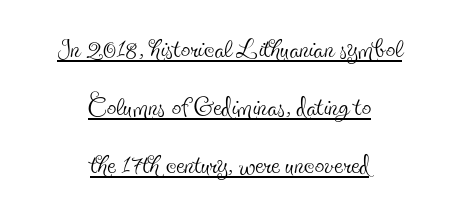
{"serif": "yes", "bold": "no", "weight": "thin", "width": "condensed", "x_height": "small", "monospaced": "no", "underline": "yes", "align": "center", "line_spacing": "normal", "line_spacing_ratio": 1.52, "letter_spacing": "normal", "letter_spacing_em": 0.0, "glyph_px": 38}
